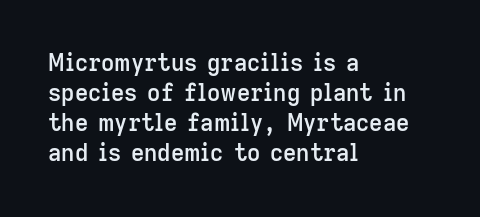
How are the letters spaced? Ordinarily, with no added tracking. Ordinary non-slanted type is in use. Notice the strokes are somewhat thickened but not fully heavy: this is a semibold. Descenders are the only things crossing below the line.
